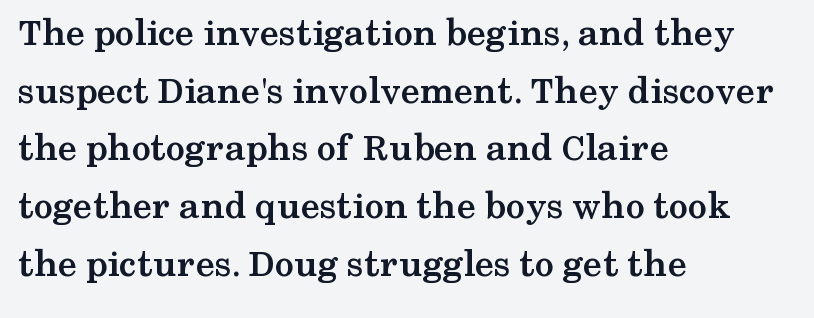
{"serif": "yes", "italic": "no", "bold": "yes", "weight": "semibold", "width": "wide", "stroke_contrast": "medium", "x_height": "medium", "monospaced": "no", "underline": "no", "align": "left", "line_spacing": "normal", "line_spacing_ratio": 1.48, "letter_spacing": "normal", "letter_spacing_em": 0.0, "glyph_px": 39}
